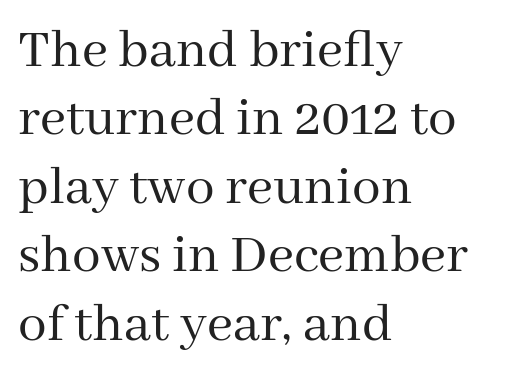
{"serif": "yes", "italic": "no", "bold": "no", "weight": "regular", "width": "normal", "stroke_contrast": "medium", "x_height": "medium", "monospaced": "no", "underline": "no", "align": "left", "line_spacing_ratio": 1.2, "letter_spacing": "normal", "letter_spacing_em": 0.0, "glyph_px": 57}
